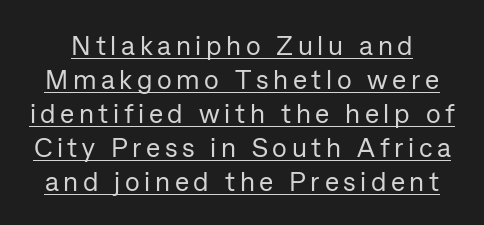
Decoration check: the copy is underlined. The lines sit at an ordinary, default distance from one another. Nope, not italic — everything's standing straight. This reads as an unemphasized weight, regular at the heaviest.
